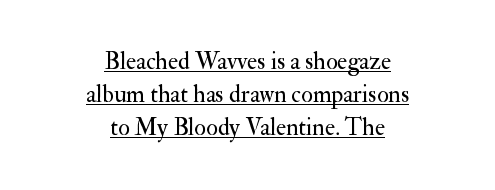
{"italic": "no", "bold": "no", "underline": "yes", "align": "center", "line_spacing": "normal", "line_spacing_ratio": 1.38, "letter_spacing": "normal", "letter_spacing_em": 0.0, "glyph_px": 24}
